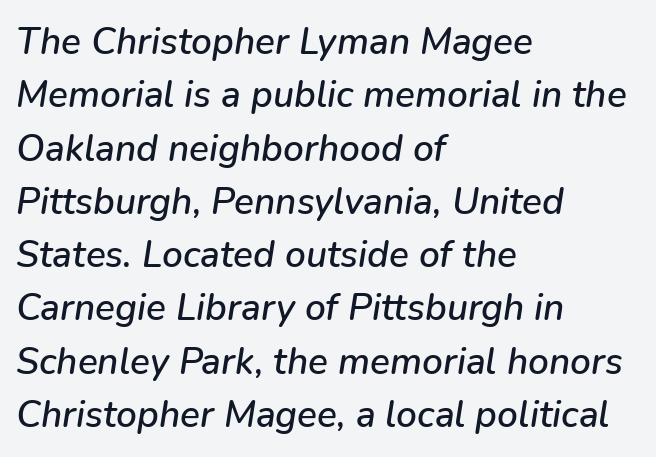
{"italic": "yes", "lean": "right", "slant_degrees": 9, "width": "normal", "stroke_contrast": "low", "x_height": "medium", "monospaced": "no", "underline": "no", "align": "left", "line_spacing": "normal", "line_spacing_ratio": 1.44, "letter_spacing": "normal", "letter_spacing_em": 0.0, "glyph_px": 37}
